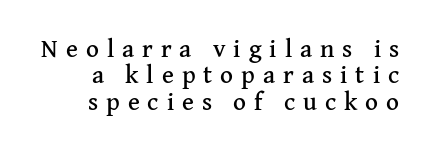
{"italic": "no", "underline": "no", "line_spacing": "tight", "line_spacing_ratio": 1.06, "letter_spacing": "wide", "letter_spacing_em": 0.32, "glyph_px": 25}
